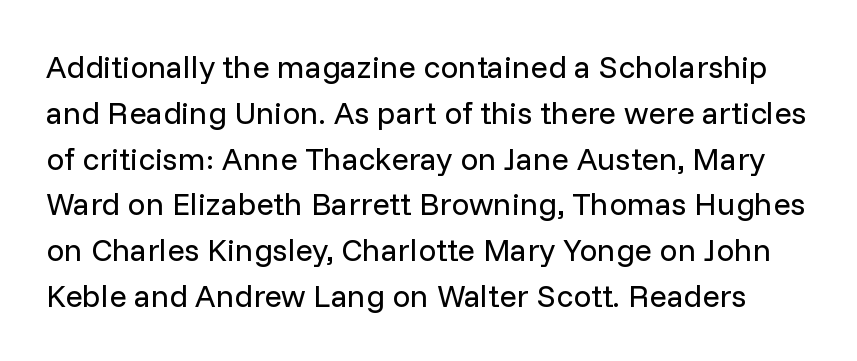
{"serif": "no", "italic": "no", "bold": "no", "weight": "regular", "width": "normal", "stroke_contrast": "low", "x_height": "medium", "monospaced": "no", "underline": "no", "line_spacing": "normal", "line_spacing_ratio": 1.43, "letter_spacing": "normal", "letter_spacing_em": 0.0, "glyph_px": 32}
